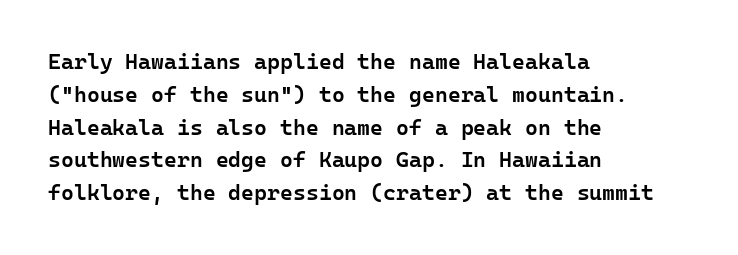
Q: Is the text bold? A: Semi-bold.
Q: Is the text italic (slanted)? A: No, it is upright.
Q: Is the text underlined? A: No.
Q: How is the paragraph aligned? A: Left-aligned.
Q: Is the spacing between letters normal or unusually wide? A: Normal.
Q: Is the spacing between lines tight, normal or loose? A: Normal.
